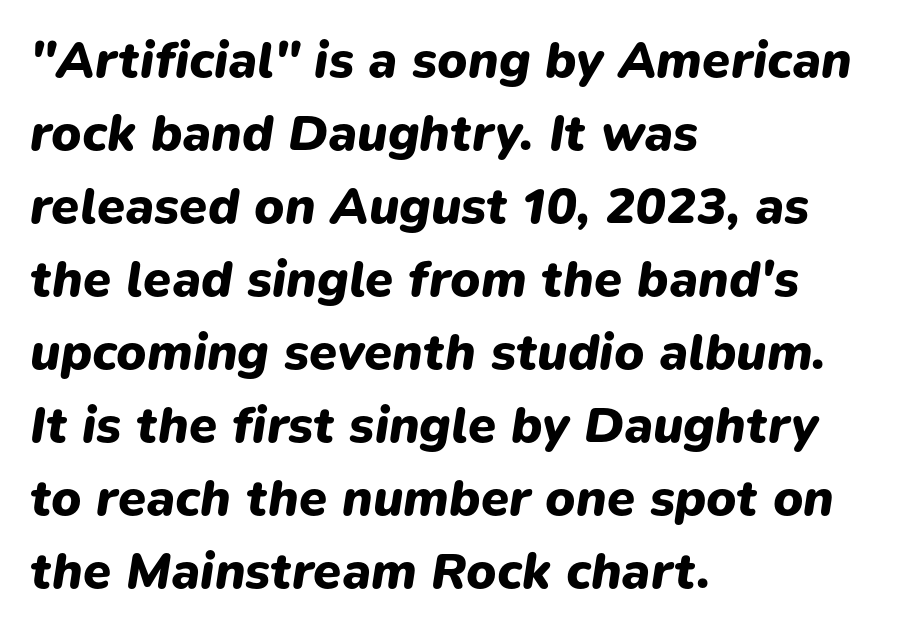
The image shows 51 px heavy type, italic (leaning right); set left-aligned, normal line spacing (1.43x), normal letter spacing, not underlined; low stroke contrast and a medium x-height.
